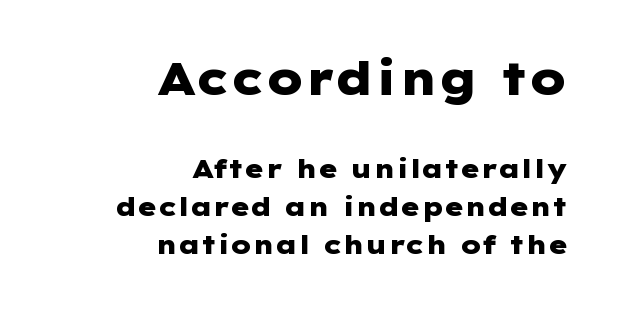
{"serif": "no", "italic": "no", "bold": "yes", "weight": "heavy", "width": "wide", "stroke_contrast": "low", "x_height": "medium", "underline": "no", "align": "right", "line_spacing": "normal", "line_spacing_ratio": 1.45, "letter_spacing": "normal", "letter_spacing_em": 0.0, "larger_block": "first", "size_ratio": 1.77, "glyph_px": 46}
